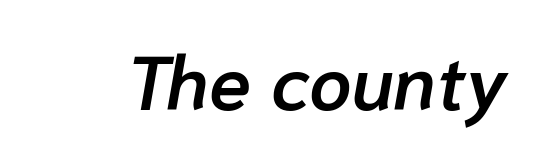
Q: Is the text bold? A: Semi-bold.
Q: Is the text italic (slanted)? A: Yes, it leans right by about 10 degrees.
Q: Is the text underlined? A: No.
Q: Is the spacing between letters normal or unusually wide? A: Normal.
Q: Width (condensed, normal, or wide)? A: Normal.
Q: Stroke contrast? A: Low.
Q: x-height? A: Medium.
Q: Monospaced? A: No.
